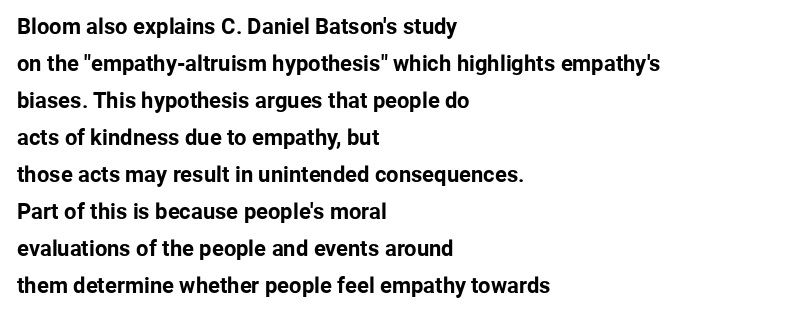
The image shows 22 px bold type, upright; set left-aligned, normal line spacing (1.68x), normal letter spacing, not underlined.
